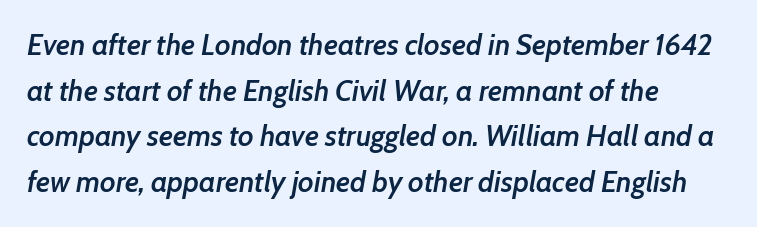
{"italic": "yes", "lean": "right", "slant_degrees": 7, "bold": "semi", "weight": "semibold", "width": "normal", "stroke_contrast": "low", "x_height": "medium", "monospaced": "no", "underline": "no", "align": "left", "line_spacing": "normal", "line_spacing_ratio": 1.57, "letter_spacing": "normal", "letter_spacing_em": 0.0, "glyph_px": 29}
